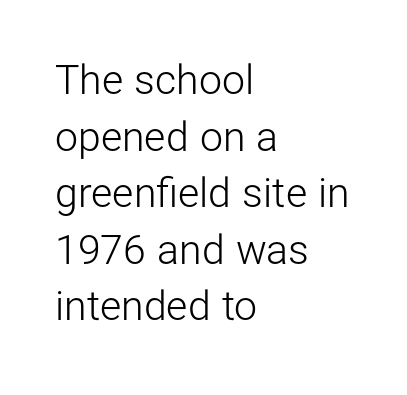
{"serif": "no", "italic": "no", "bold": "no", "weight": "light", "width": "normal", "stroke_contrast": "low", "x_height": "medium", "monospaced": "no", "underline": "no", "align": "left", "line_spacing": "normal", "line_spacing_ratio": 1.38, "letter_spacing": "normal", "letter_spacing_em": 0.0, "glyph_px": 41}
